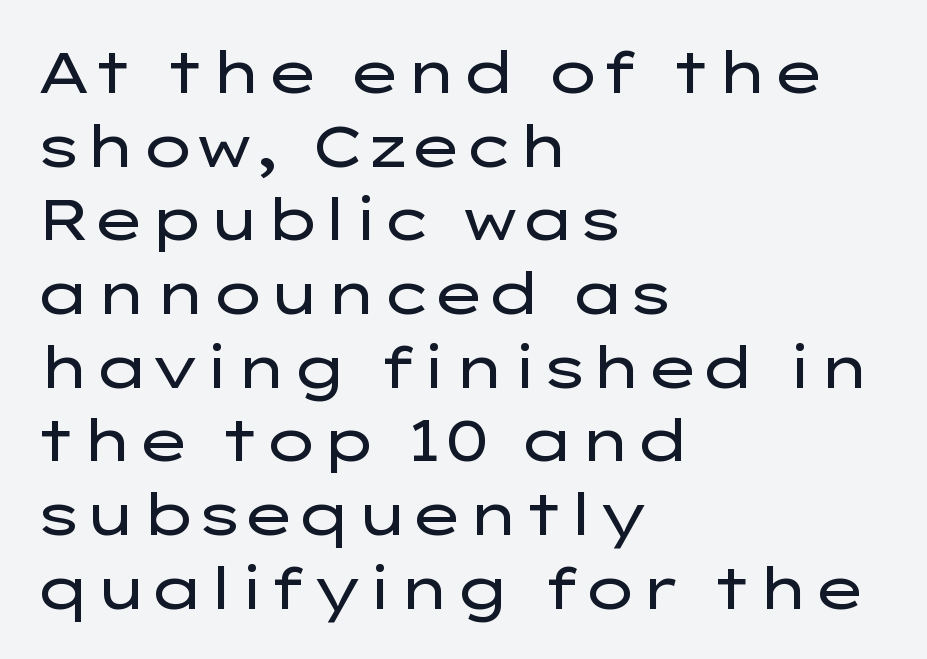
Does the leading feel generous? No, just average. Caption: standard tracking, unaltered. Unbolded letterforms with no extra heft. Teacher's note: observe the even left margin — that is flush-left alignment. You could not count columns in this text — the font is proportionally spaced. Does the type have serifs? No, each stem ends abruptly.
